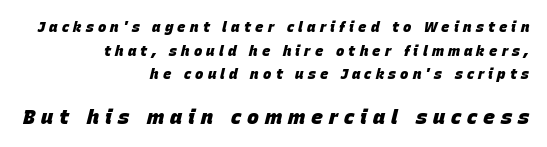
The image shows 20 px bold type, italic (leaning right); set right-aligned, normal line spacing (1.68x), unusually wide letter spacing (+0.3 em), not underlined; the second (bottom) block is 1.43x larger.
